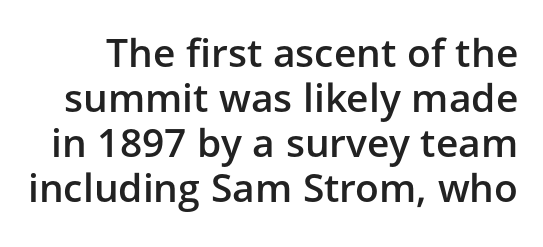
{"serif": "no", "italic": "no", "bold": "semi", "weight": "semibold", "width": "normal", "stroke_contrast": "low", "x_height": "medium", "monospaced": "no", "underline": "no", "line_spacing": "tight", "line_spacing_ratio": 1.15, "letter_spacing": "normal", "letter_spacing_em": 0.0, "glyph_px": 39}
